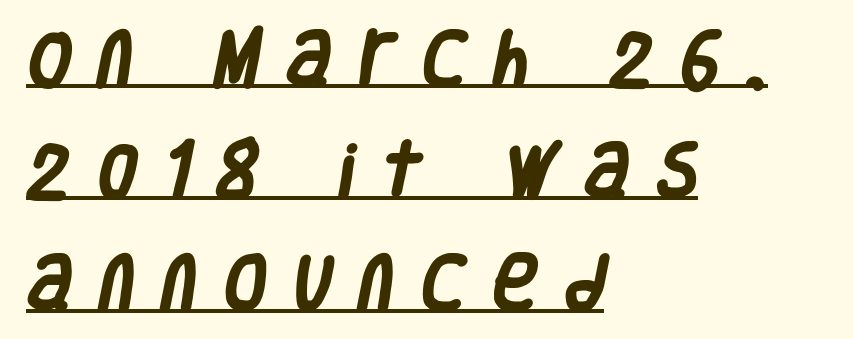
Q: Is the text bold? A: Yes.
Q: Is the typeface a serif or a sans-serif typeface? A: Sans-serif.
Q: Is the text underlined? A: Yes.
Q: How is the paragraph aligned? A: Left-aligned.
Q: Is the spacing between letters normal or unusually wide? A: Unusually wide.
Q: Width (condensed, normal, or wide)? A: Condensed.
Q: Stroke contrast? A: Low.
Q: x-height? A: Large.
Q: Monospaced? A: No.
